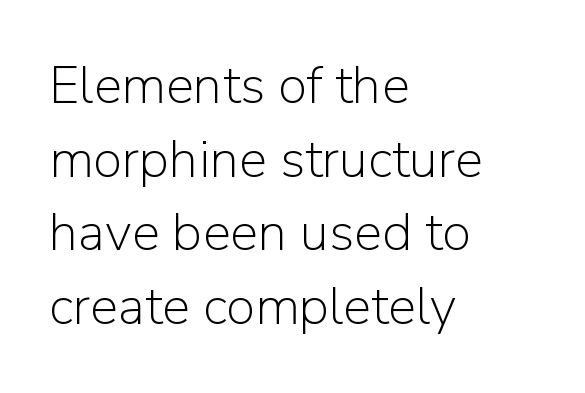
Q: Is the text bold? A: No.
Q: Is the text italic (slanted)? A: No, it is upright.
Q: Is the typeface a serif or a sans-serif typeface? A: Sans-serif.
Q: Is the text underlined? A: No.
Q: How is the paragraph aligned? A: Left-aligned.
Q: Is the spacing between letters normal or unusually wide? A: Normal.
Q: Is the spacing between lines tight, normal or loose? A: Normal.
Q: Width (condensed, normal, or wide)? A: Normal.
Q: Stroke contrast? A: Low.
Q: x-height? A: Medium.
Q: Monospaced? A: No.
